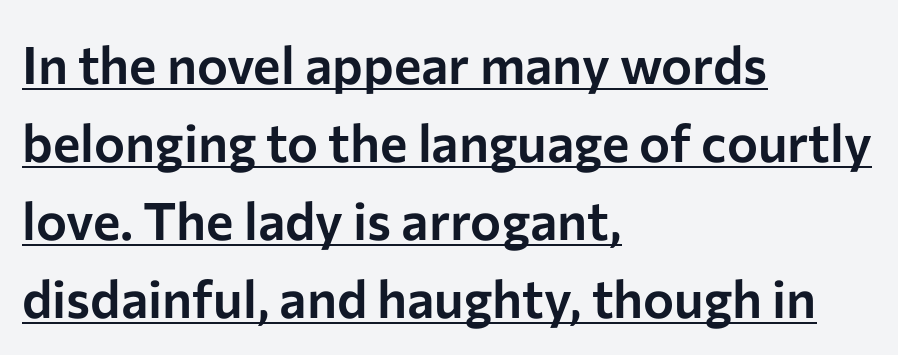
Short note: letters normally spaced. Each new line begins a customary step beneath the previous one. Characters remain perfectly vertical along every line. The specimen includes a rule beneath the text block's lines. You could not count columns in this text — the font is proportionally spaced.
